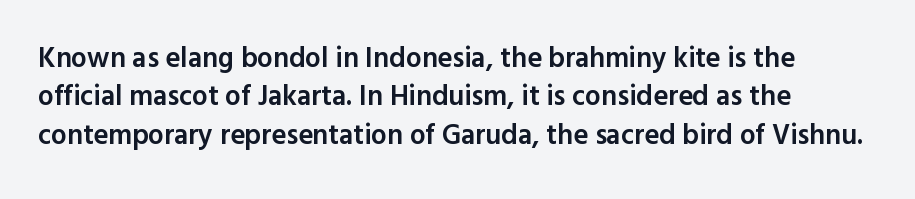
Q: Is the text bold? A: Semi-bold.
Q: Is the text italic (slanted)? A: No, it is upright.
Q: Is the typeface a serif or a sans-serif typeface? A: Sans-serif.
Q: Is the text underlined? A: No.
Q: How is the paragraph aligned? A: Left-aligned.
Q: Is the spacing between letters normal or unusually wide? A: Normal.
Q: Is the spacing between lines tight, normal or loose? A: Normal.
Q: Width (condensed, normal, or wide)? A: Normal.
Q: x-height? A: Medium.
Q: Monospaced? A: No.
